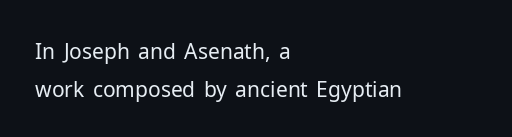
The image shows 21 px text type, upright; set left-aligned, line spacing 1.81x, normal letter spacing, not underlined.
